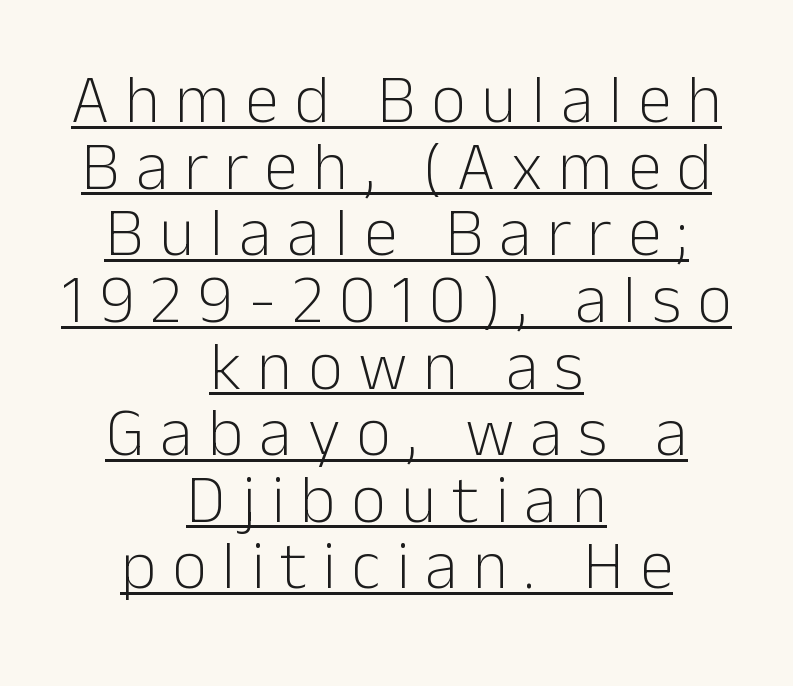
The image shows 68 px light sans-serif type, upright; set centered, tight line spacing (0.98x), unusually wide letter spacing (+0.23 em), underlined; low stroke contrast and a medium x-height.
